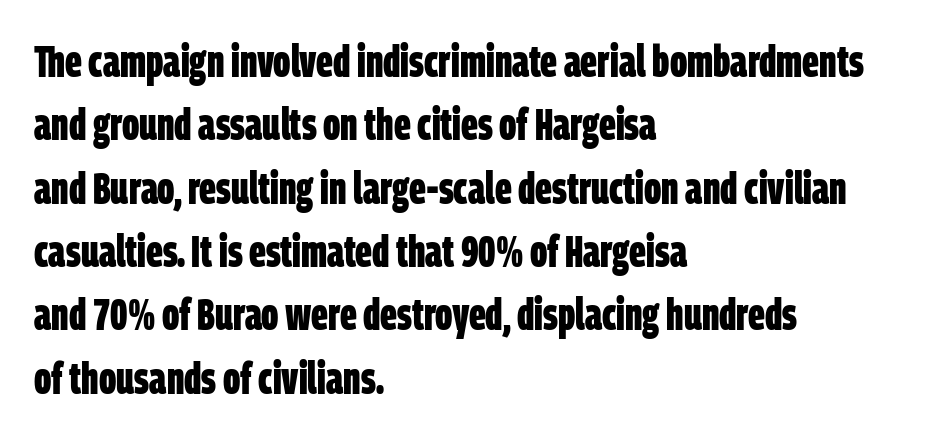
{"serif": "no", "bold": "yes", "weight": "bold", "width": "condensed", "stroke_contrast": "low", "x_height": "large", "monospaced": "no", "underline": "no", "align": "left", "line_spacing": "normal", "line_spacing_ratio": 1.44, "letter_spacing": "normal", "letter_spacing_em": 0.0, "glyph_px": 44}
